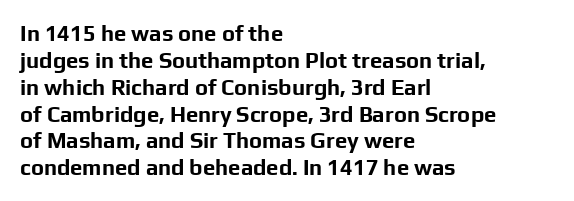
The image shows 22 px bold type, upright; set left-aligned, line spacing 1.22x, normal letter spacing, not underlined.
